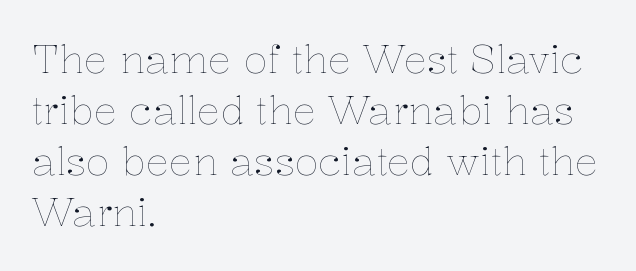
Look at the tracking — it's just the regular setting, nothing added. Upright lettering throughout. The line-height multiplier appears to be the usual default. The passage shown is not bold in any degree. All the whitespace from short lines collects on the right.
